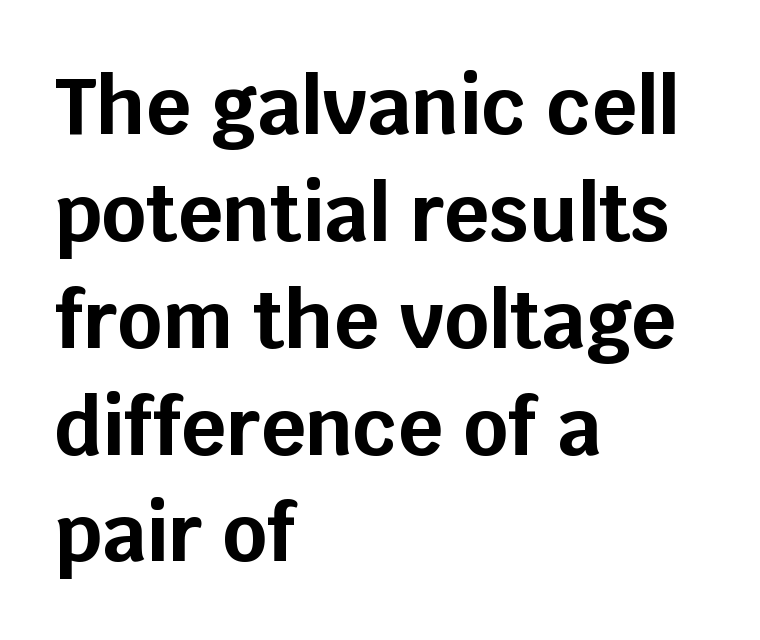
The typeface chosen for these lines omits serifs. Bare-footed words on every line. The line-height multiplier appears to be the usual default. Typeset ragged right — the left edge is the straight one.
